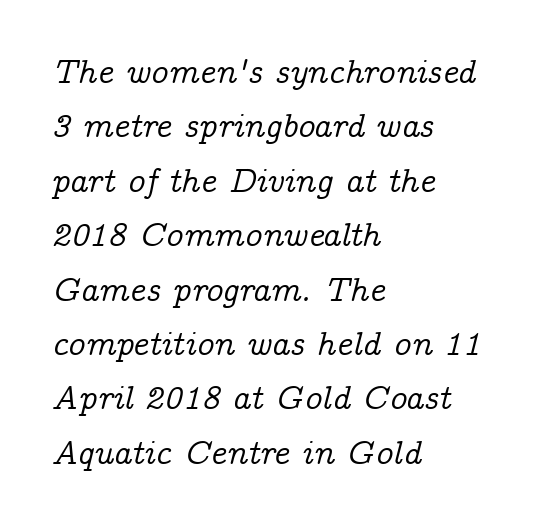
The image shows 34 px serif type, italic (leaning right); set left-aligned, normal line spacing (1.6x), normal letter spacing, not underlined; low stroke contrast and a medium x-height.
